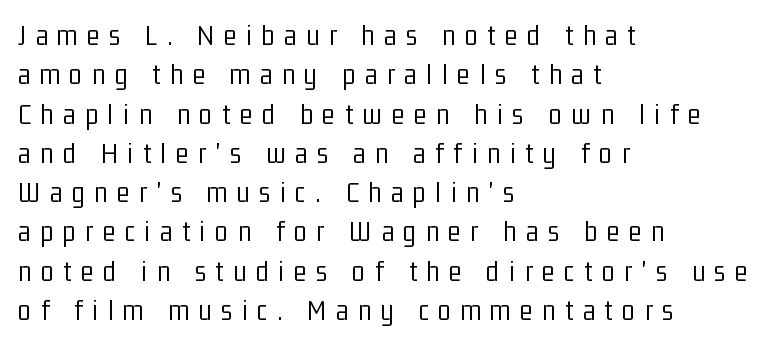
Q: Is the text bold? A: No.
Q: Is the text italic (slanted)? A: No, it is upright.
Q: Is the typeface a serif or a sans-serif typeface? A: Sans-serif.
Q: Is the text underlined? A: No.
Q: How is the paragraph aligned? A: Left-aligned.
Q: Is the spacing between letters normal or unusually wide? A: Unusually wide.
Q: Is the spacing between lines tight, normal or loose? A: Normal.
Q: Width (condensed, normal, or wide)? A: Condensed.
Q: Stroke contrast? A: Low.
Q: x-height? A: Medium.
Q: Monospaced? A: No.
